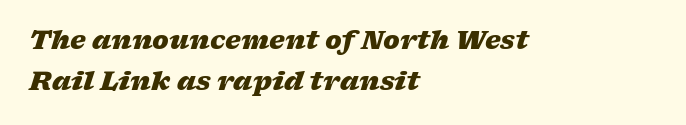
Q: Is the text bold? A: Yes.
Q: Is the text italic (slanted)? A: Yes, it leans right by about 17 degrees.
Q: Is the text underlined? A: No.
Q: How is the paragraph aligned? A: Left-aligned.
Q: Is the spacing between letters normal or unusually wide? A: Normal.
Q: Is the spacing between lines tight, normal or loose? A: Normal.
